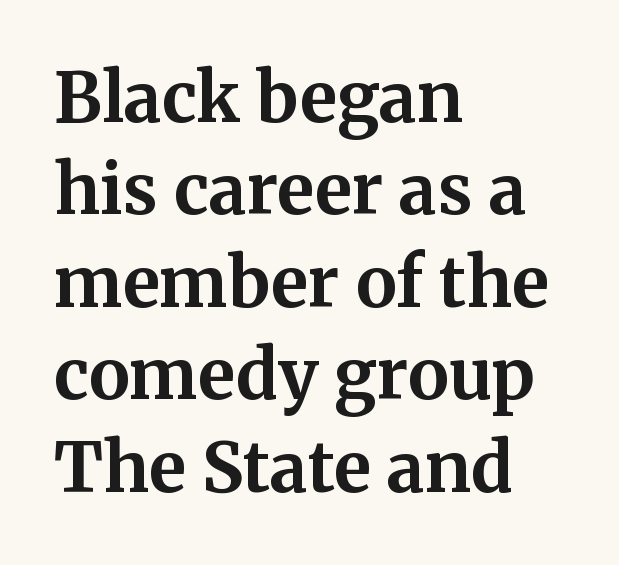
The specimen omits any rule beneath the text block's lines. Each line starts at the same left margin while the right side varies. Quick note: interline space is typical. Tracking here is standard; glyphs follow each other at the usual distance. A roman cut, with each character standing at attention.
